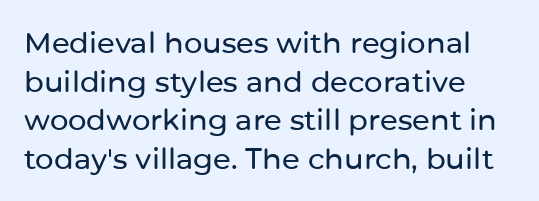
{"serif": "no", "italic": "no", "width": "normal", "stroke_contrast": "low", "x_height": "medium", "monospaced": "no", "underline": "no", "align": "left", "line_spacing": "normal", "line_spacing_ratio": 1.33, "letter_spacing": "normal", "letter_spacing_em": 0.0, "glyph_px": 29}
